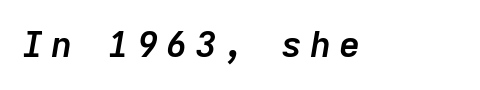
{"italic": "yes", "lean": "right", "slant_degrees": 9, "bold": "yes", "weight": "semibold", "width": "normal", "stroke_contrast": "low", "x_height": "medium", "monospaced": "yes", "underline": "no", "letter_spacing": "wide", "letter_spacing_em": 0.2, "glyph_px": 36}
